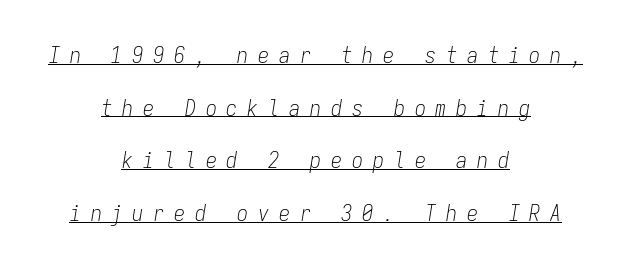
The image shows 22 px text type, italic (leaning right); set centered, loose line spacing (2.39x), unusually wide letter spacing (+0.45 em), underlined.
